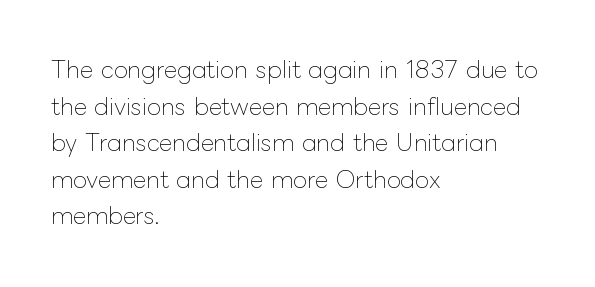
Notice how descenders clear the ascenders below comfortably — that's standard leading. Heft: none added — not bold. Posture: upright roman. The tracking reads as untouched default to a designer's eye. If you drew a ruler down the left edge, every line would touch it.
